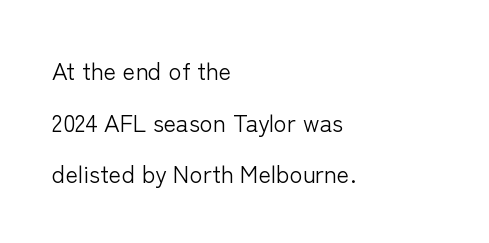
{"italic": "no", "bold": "no", "underline": "no", "align": "left", "line_spacing": "loose", "line_spacing_ratio": 2.15, "letter_spacing": "normal", "letter_spacing_em": 0.0, "glyph_px": 24}
